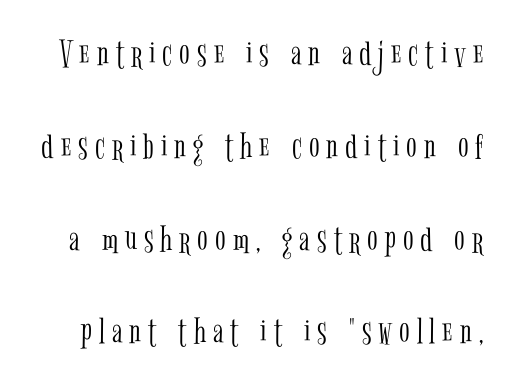
The image shows 39 px light, condensed serif type, upright; set loose line spacing (2.38x), not underlined; low stroke contrast and a medium x-height.
